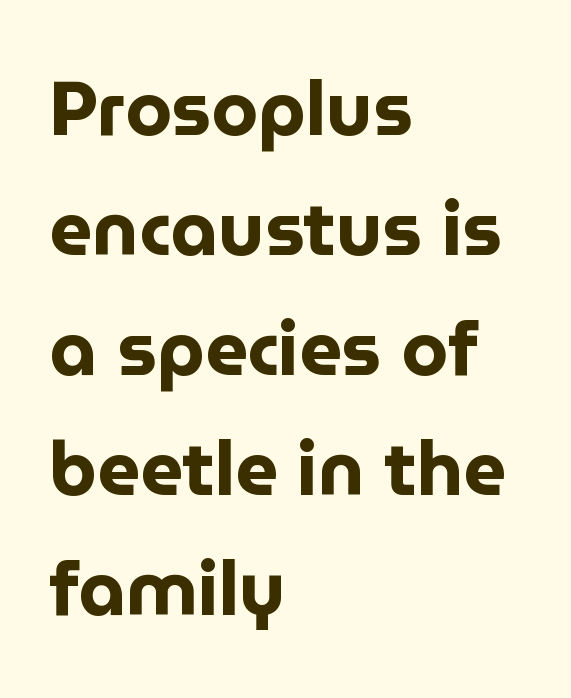
Unlike italic type, these characters show no tilt at all. Observe the ordinary spacing: letters are neighbours, not strangers. Whoever set this chose a conventional vertical rhythm. All the whitespace from short lines collects on the right. Weight check: bold — yes, fully. This sample has the flowing, uneven cadence of proportional lettering.
